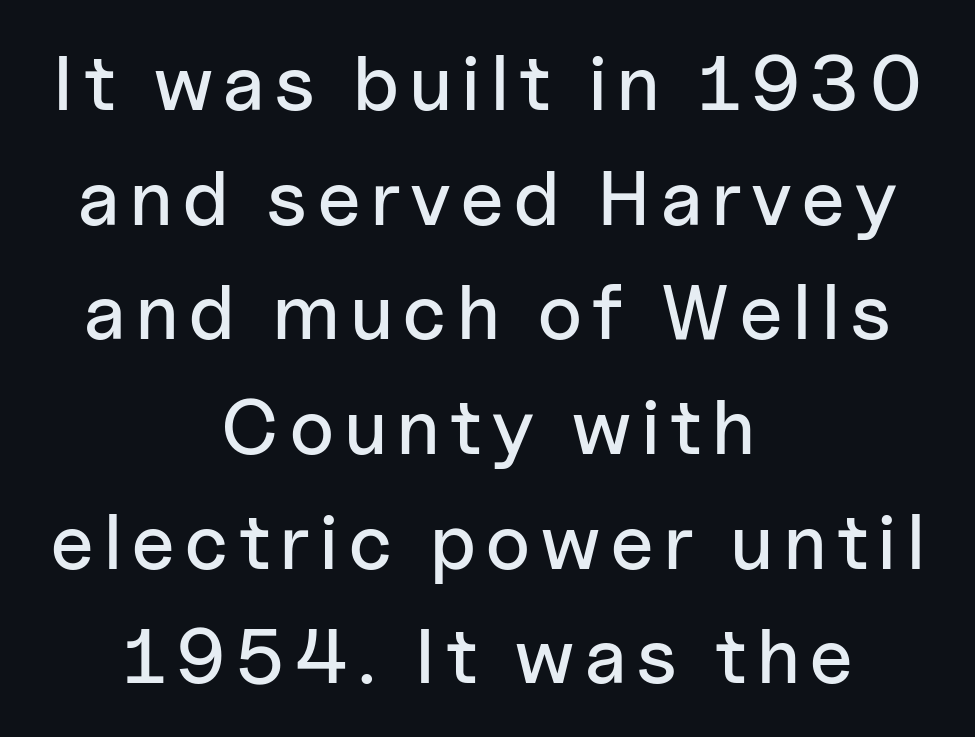
The image shows 78 px sans-serif type, upright; set centered, normal line spacing (1.47x), not underlined; low stroke contrast and a medium x-height.
